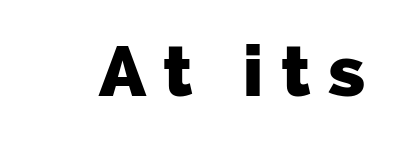
Q: Is the text bold? A: Yes.
Q: Is the typeface a serif or a sans-serif typeface? A: Sans-serif.
Q: Is the text underlined? A: No.
Q: Is the spacing between letters normal or unusually wide? A: Unusually wide.
Q: Width (condensed, normal, or wide)? A: Normal.
Q: Stroke contrast? A: Low.
Q: x-height? A: Medium.
Q: Monospaced? A: No.
